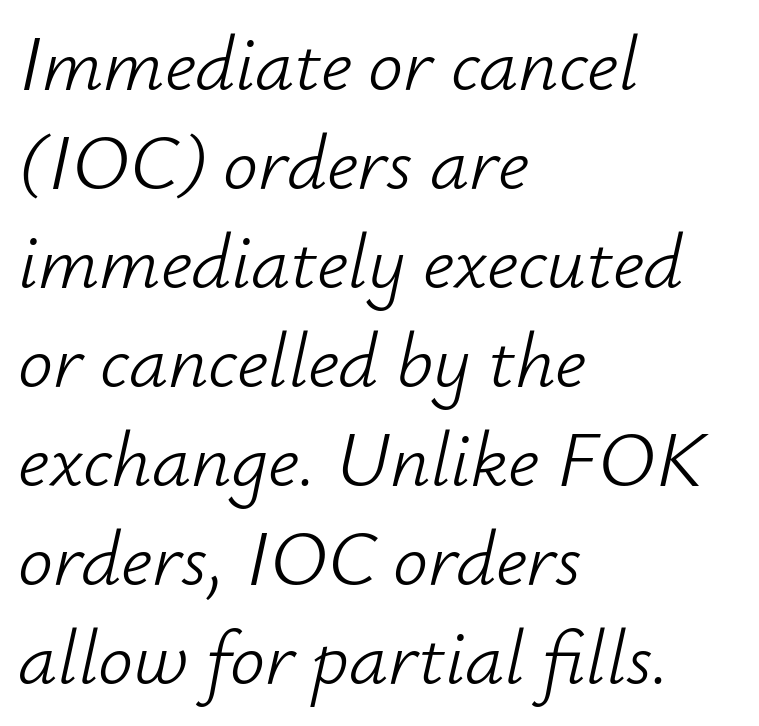
Q: Is the text bold? A: No.
Q: Is the text italic (slanted)? A: Yes, it leans right by about 12 degrees.
Q: Is the text underlined? A: No.
Q: How is the paragraph aligned? A: Left-aligned.
Q: Is the spacing between letters normal or unusually wide? A: Normal.
Q: Is the spacing between lines tight, normal or loose? A: Normal.
Q: Width (condensed, normal, or wide)? A: Normal.
Q: Stroke contrast? A: Low.
Q: x-height? A: Small.
Q: Monospaced? A: No.
